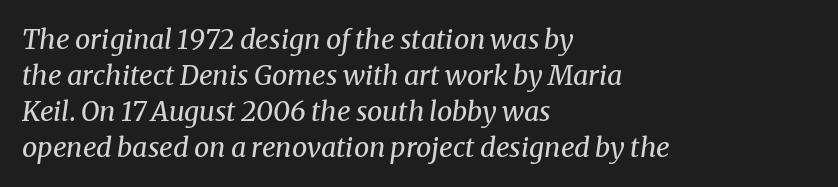
Layout note: lines flush left. Summary of weight: not heavy and not bold. Between one letter and the next there's only the usual sliver of space. Type without underlining.
